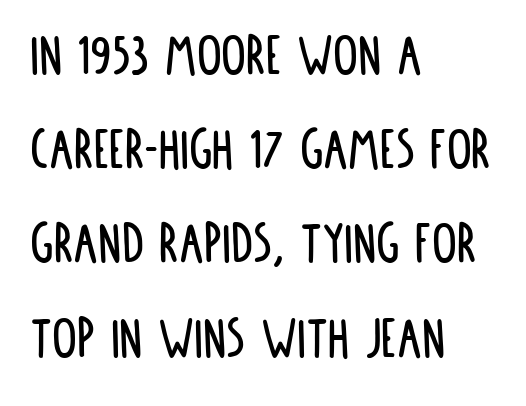
{"serif": "no", "italic": "no", "width": "condensed", "stroke_contrast": "low", "x_height": "large", "monospaced": "no", "underline": "no", "align": "left", "line_spacing": "normal", "line_spacing_ratio": 1.52, "letter_spacing": "normal", "letter_spacing_em": 0.0, "glyph_px": 62}
